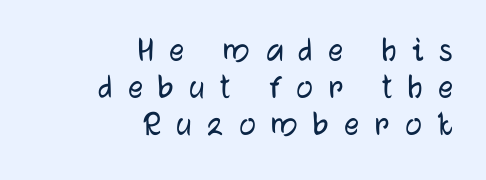
The image shows 37 px sans-serif type, upright; set right-aligned, tight line spacing (1.0x), unusually wide letter spacing (+0.42 em), not underlined; low stroke contrast and a medium x-height.
